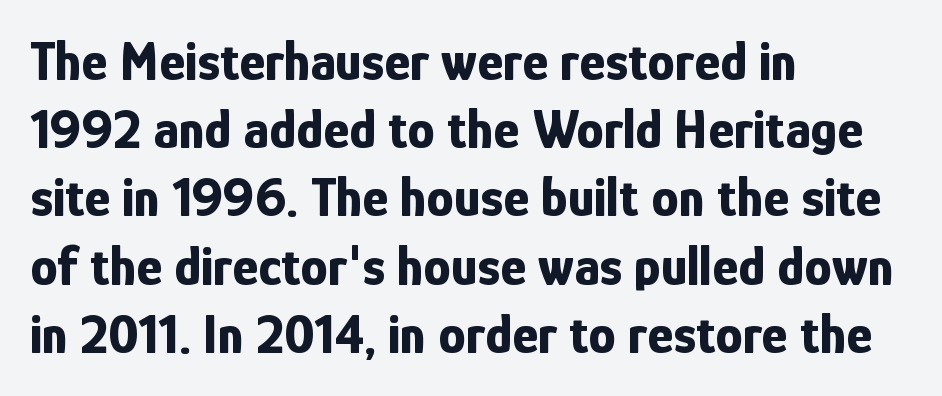
Q: Is the text bold? A: Yes.
Q: Is the text italic (slanted)? A: No, it is upright.
Q: Is the typeface a serif or a sans-serif typeface? A: Sans-serif.
Q: Is the text underlined? A: No.
Q: How is the paragraph aligned? A: Left-aligned.
Q: Is the spacing between letters normal or unusually wide? A: Normal.
Q: Width (condensed, normal, or wide)? A: Condensed.
Q: Stroke contrast? A: Low.
Q: x-height? A: Medium.
Q: Monospaced? A: No.
